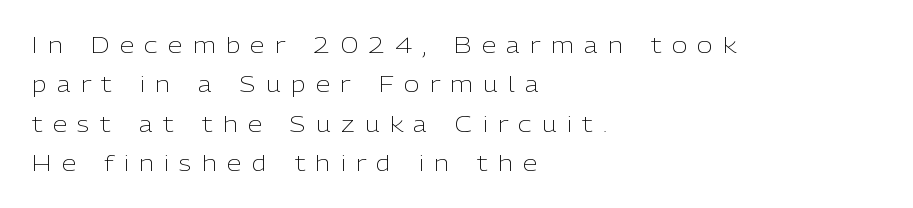
{"italic": "no", "bold": "no", "underline": "no", "align": "left", "line_spacing_ratio": 1.87, "letter_spacing": "wide", "letter_spacing_em": 0.49, "glyph_px": 21}
